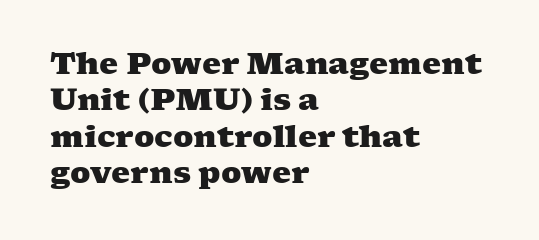
The passage shown has conventional tracking throughout. The passage shown is not underscored anywhere. If you drew a ruler down the left edge, every line would touch it. Set as a true bold cut, around the 700 mark.
